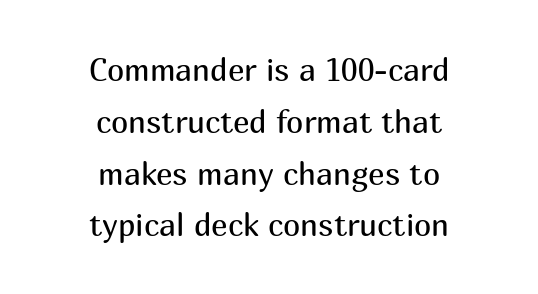
Q: Is the text bold? A: No.
Q: Is the text italic (slanted)? A: No, it is upright.
Q: Is the typeface a serif or a sans-serif typeface? A: Sans-serif.
Q: Is the text underlined? A: No.
Q: How is the paragraph aligned? A: Centered.
Q: Is the spacing between letters normal or unusually wide? A: Normal.
Q: Is the spacing between lines tight, normal or loose? A: Normal.
Q: Width (condensed, normal, or wide)? A: Normal.
Q: Stroke contrast? A: Medium.
Q: x-height? A: Medium.
Q: Monospaced? A: No.
